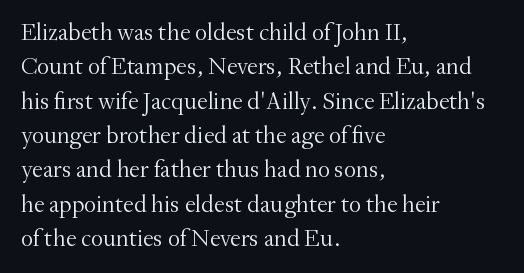
Q: Is the text bold? A: No.
Q: Is the text italic (slanted)? A: No, it is upright.
Q: Is the text underlined? A: No.
Q: How is the paragraph aligned? A: Left-aligned.
Q: Is the spacing between letters normal or unusually wide? A: Normal.
Q: Is the spacing between lines tight, normal or loose? A: Normal.
